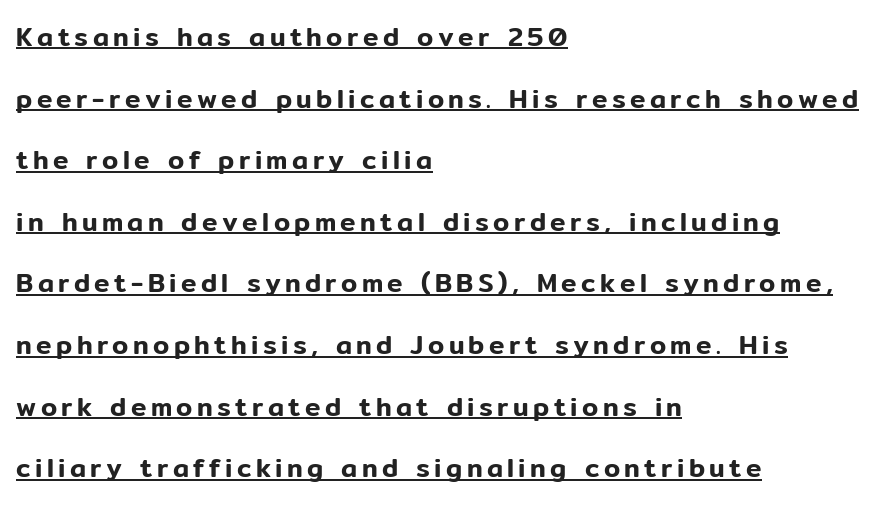
Reading down the block, your eye returns to a fixed left position each line. Vertical strokes here are truly vertical. Compared with typical paragraphs, the rows here are farther apart. Students, observe the line beneath the letters — that is underlining.
